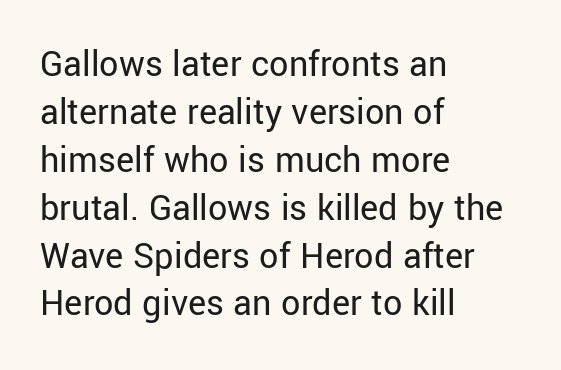
{"serif": "no", "italic": "no", "bold": "no", "weight": "regular", "width": "normal", "stroke_contrast": "low", "x_height": "medium", "monospaced": "no", "underline": "no", "align": "left", "line_spacing": "normal", "line_spacing_ratio": 1.26, "letter_spacing": "normal", "letter_spacing_em": 0.0, "glyph_px": 38}
